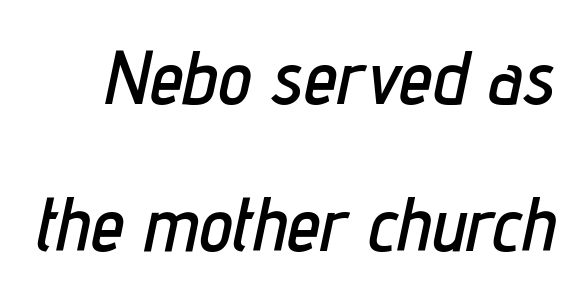
{"italic": "yes", "lean": "right", "slant_degrees": 12, "width": "condensed", "stroke_contrast": "low", "x_height": "medium", "monospaced": "no", "underline": "no", "line_spacing": "loose", "line_spacing_ratio": 1.96, "letter_spacing": "normal", "letter_spacing_em": 0.0, "glyph_px": 75}
